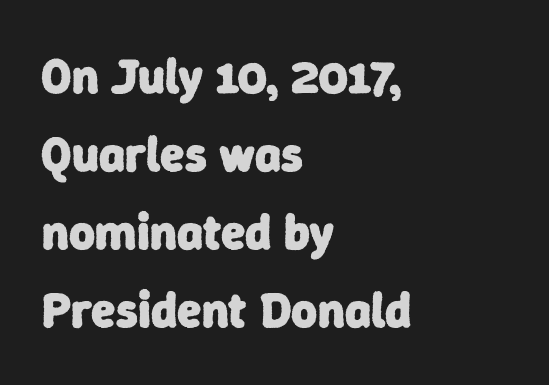
The image shows 50 px heavy sans-serif type; set left-aligned, normal line spacing (1.56x), normal letter spacing, not underlined; low stroke contrast and a medium x-height.
